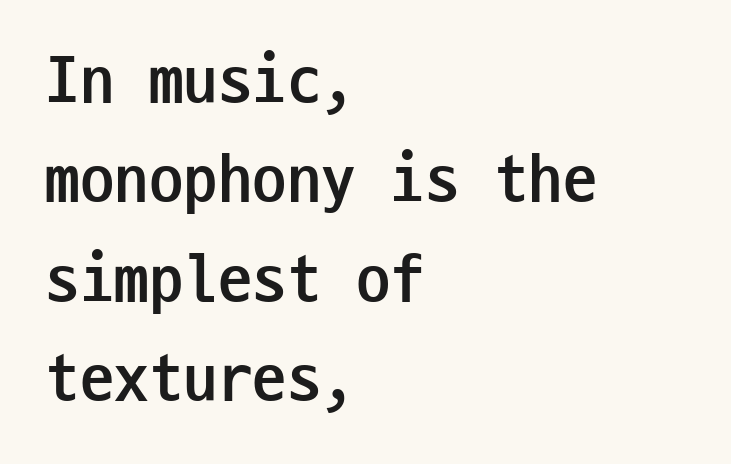
{"serif": "no", "italic": "no", "bold": "yes", "weight": "semibold", "width": "condensed", "stroke_contrast": "low", "x_height": "medium", "monospaced": "yes", "underline": "no", "align": "left", "line_spacing": "normal", "line_spacing_ratio": 1.44, "letter_spacing": "normal", "letter_spacing_em": 0.0, "glyph_px": 69}
